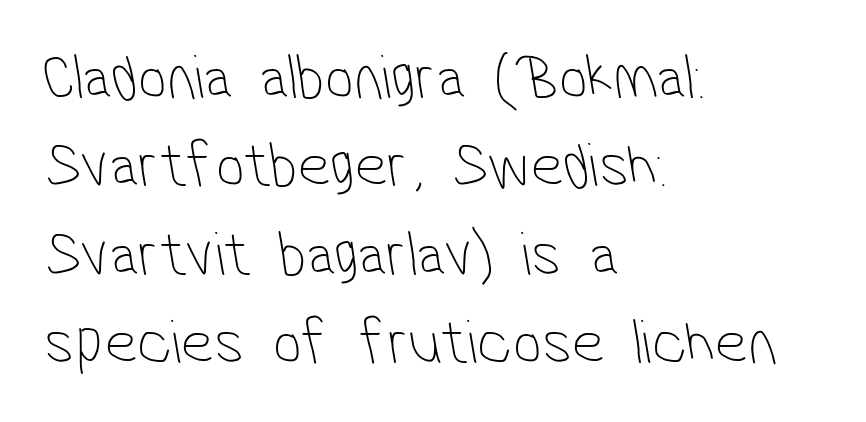
{"serif": "no", "bold": "no", "weight": "thin", "width": "condensed", "stroke_contrast": "low", "x_height": "medium", "monospaced": "no", "underline": "no", "align": "left", "line_spacing": "normal", "line_spacing_ratio": 1.38, "letter_spacing": "normal", "letter_spacing_em": 0.0, "glyph_px": 64}
